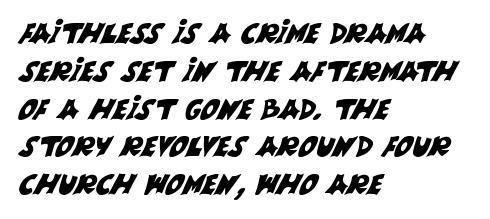
The image shows 28 px sans-serif type; set left-aligned, normal line spacing (1.35x), normal letter spacing, not underlined; medium stroke contrast and a large x-height.
